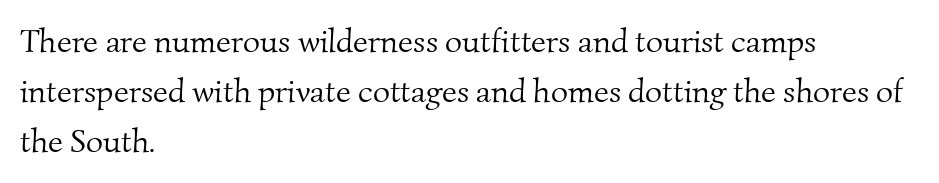
One-word summary of the alignment: left. The rendering keeps characters at their native spacing. What kind of face is this? One with serifs. This is not heavy type; no bold has been used.
